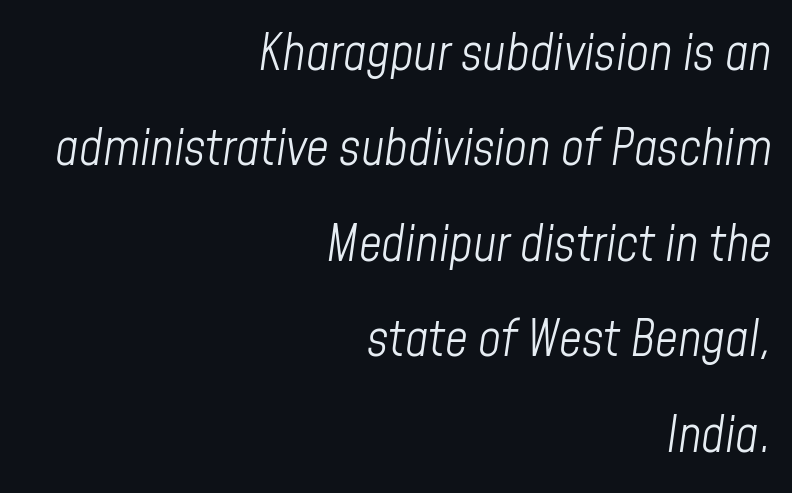
Q: Is the text bold? A: No.
Q: Is the text italic (slanted)? A: Yes, it leans right by about 8 degrees.
Q: Is the text underlined? A: No.
Q: How is the paragraph aligned? A: Right-aligned.
Q: Is the spacing between letters normal or unusually wide? A: Normal.
Q: Is the spacing between lines tight, normal or loose? A: Loose.
Q: Width (condensed, normal, or wide)? A: Condensed.
Q: Stroke contrast? A: Low.
Q: x-height? A: Medium.
Q: Monospaced? A: No.
